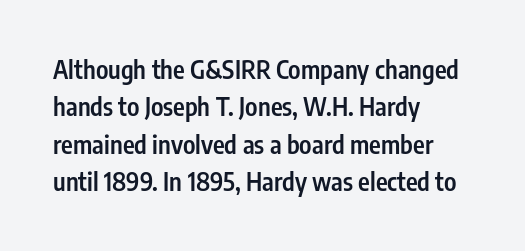
Standard letterfit; no display-style spreading of the glyphs. A bare baseline throughout the passage. Baseline-to-baseline distance is the conventional proportion of letter height. The axis of the letterforms is exactly vertical. The passage shown is semibold, sitting just below true bold. The lines are quadded left.
